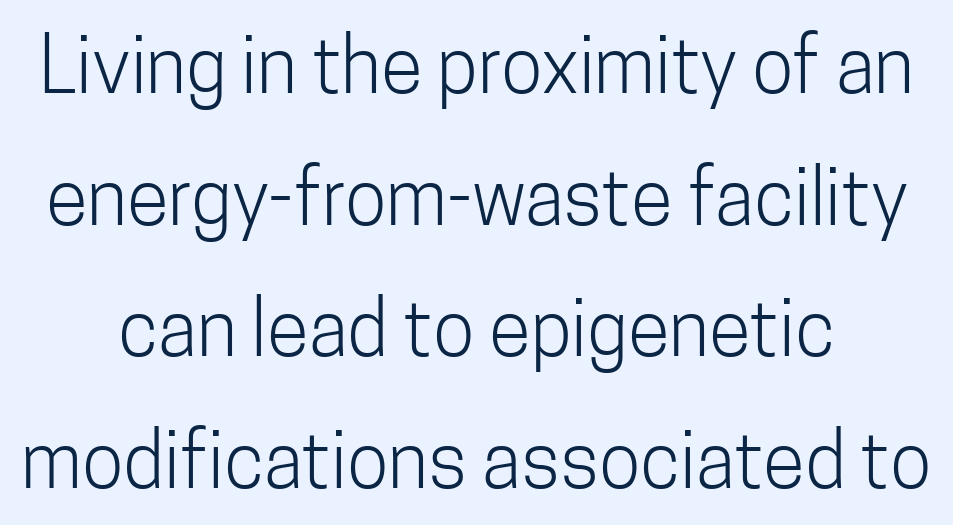
Q: Is the text bold? A: No.
Q: Is the text italic (slanted)? A: No, it is upright.
Q: Is the typeface a serif or a sans-serif typeface? A: Sans-serif.
Q: Is the text underlined? A: No.
Q: How is the paragraph aligned? A: Centered.
Q: Is the spacing between letters normal or unusually wide? A: Normal.
Q: Width (condensed, normal, or wide)? A: Condensed.
Q: Stroke contrast? A: Low.
Q: x-height? A: Medium.
Q: Monospaced? A: No.
